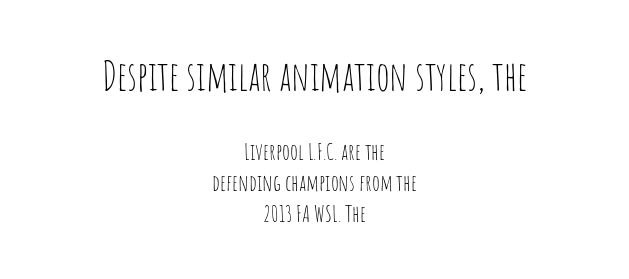
The image shows 40 px thin, condensed sans-serif type, upright; set centered, normal line spacing (1.35x), normal letter spacing, not underlined; the first (top) block is 1.74x larger; low stroke contrast and a large x-height.
